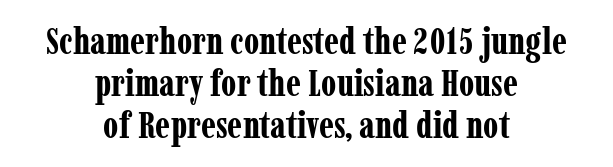
The image shows 37 px bold, condensed serif type, upright; set centered, tight line spacing (1.14x), normal letter spacing, not underlined; low stroke contrast and a medium x-height.
